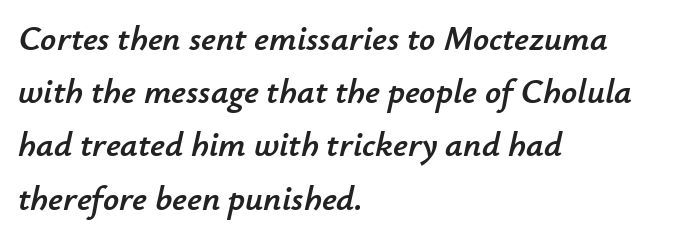
Letter spacing: default. There's an unmistakable incline to the writing here. Summary of vertical rhythm: regular, with standard interline spacing. Plain, unruled lines of type. The paragraph shown leans on its left margin.
